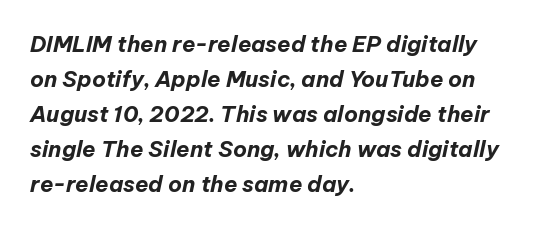
Q: Is the text bold? A: Yes.
Q: Is the text italic (slanted)? A: Yes, it leans right by about 12 degrees.
Q: Is the text underlined? A: No.
Q: How is the paragraph aligned? A: Left-aligned.
Q: Is the spacing between letters normal or unusually wide? A: Normal.
Q: Is the spacing between lines tight, normal or loose? A: Normal.
